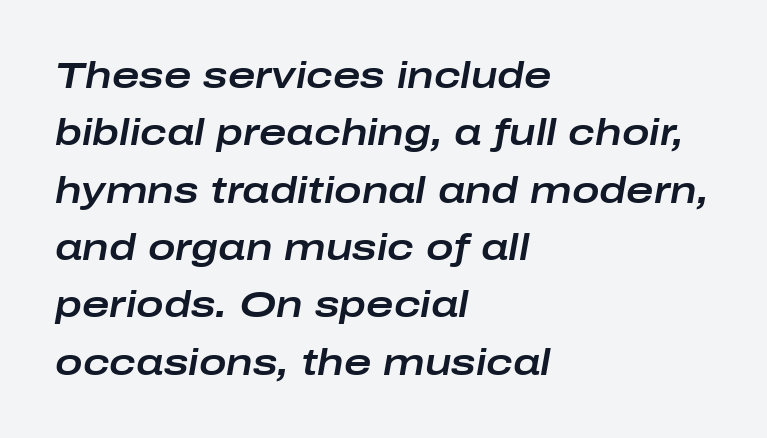
The zone under the glyphs is completely vacant. A typesetter would call this proportional, since set widths differ per character. The rendering applies a slant to the glyphs. The typesetter chose a ragged-right arrangement here.
